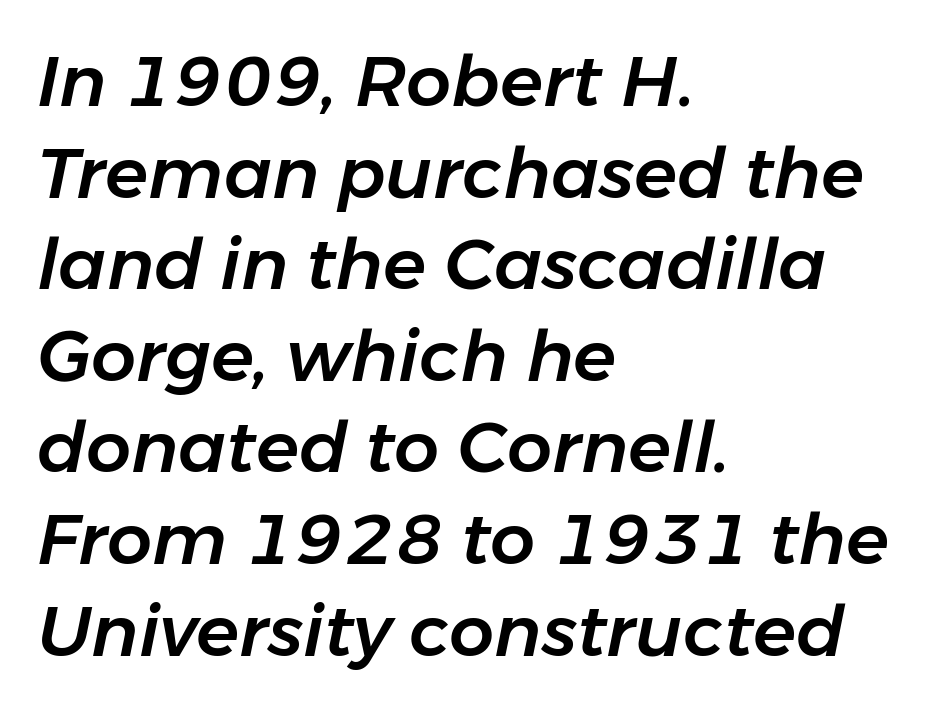
Q: Is the text italic (slanted)? A: Yes, it leans right by about 11 degrees.
Q: Is the text underlined? A: No.
Q: How is the paragraph aligned? A: Left-aligned.
Q: Is the spacing between letters normal or unusually wide? A: Normal.
Q: Is the spacing between lines tight, normal or loose? A: Normal.
Q: Width (condensed, normal, or wide)? A: Normal.
Q: Stroke contrast? A: Low.
Q: x-height? A: Medium.
Q: Monospaced? A: No.
